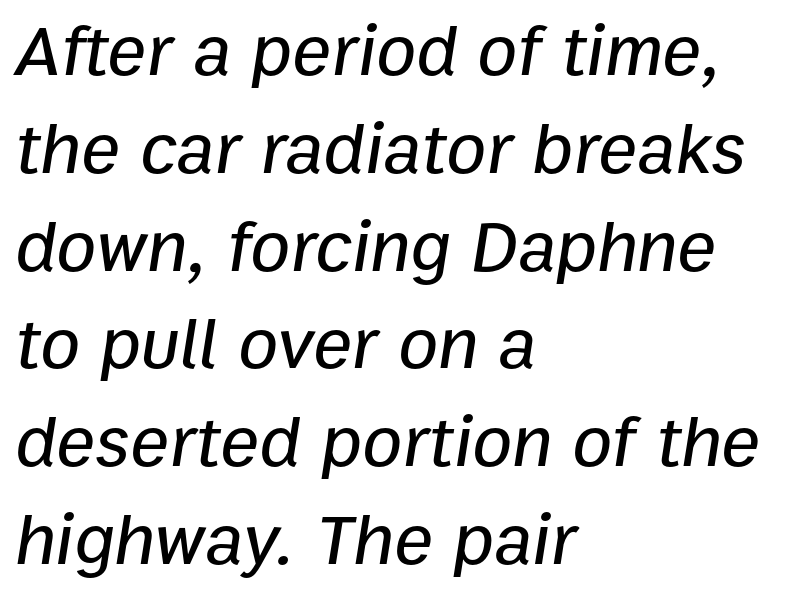
{"italic": "yes", "lean": "right", "slant_degrees": 9, "width": "normal", "stroke_contrast": "low", "x_height": "medium", "monospaced": "no", "underline": "no", "align": "left", "line_spacing": "normal", "line_spacing_ratio": 1.34, "letter_spacing": "normal", "letter_spacing_em": 0.0, "glyph_px": 73}
